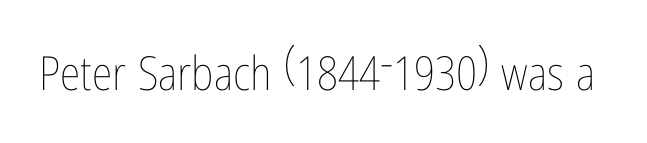
Q: Is the text bold? A: No.
Q: Is the text italic (slanted)? A: No, it is upright.
Q: Is the text underlined? A: No.
Q: Is the spacing between letters normal or unusually wide? A: Normal.
Q: Width (condensed, normal, or wide)? A: Condensed.
Q: Stroke contrast? A: Low.
Q: x-height? A: Medium.
Q: Monospaced? A: No.
